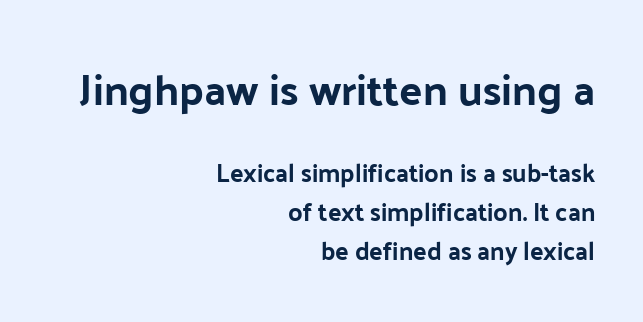
The image shows 43 px bold sans-serif type, upright; set right-aligned, normal line spacing (1.56x), normal letter spacing, not underlined; the first (top) block is 1.72x larger; low stroke contrast and a medium x-height.
